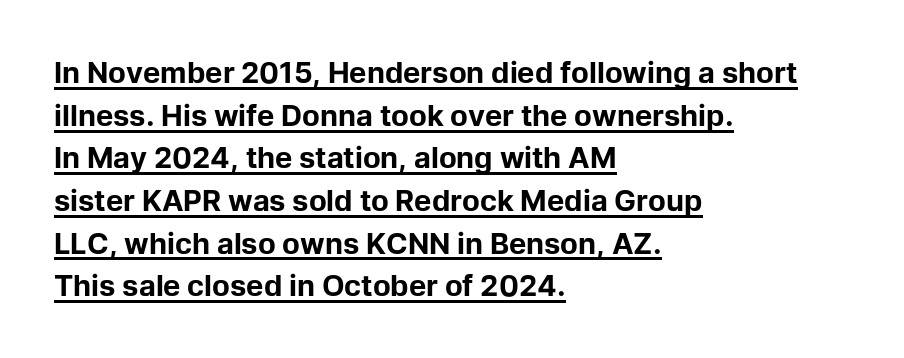
Q: Is the text bold? A: Yes.
Q: Is the text italic (slanted)? A: No, it is upright.
Q: Is the typeface a serif or a sans-serif typeface? A: Sans-serif.
Q: Is the text underlined? A: Yes.
Q: How is the paragraph aligned? A: Left-aligned.
Q: Is the spacing between letters normal or unusually wide? A: Normal.
Q: Is the spacing between lines tight, normal or loose? A: Normal.
Q: Width (condensed, normal, or wide)? A: Normal.
Q: Stroke contrast? A: Low.
Q: x-height? A: Medium.
Q: Monospaced? A: No.
